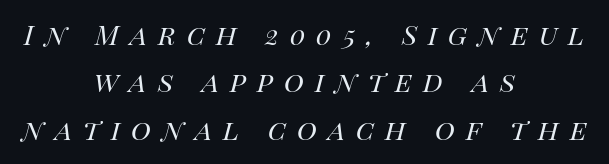
Q: Is the text bold? A: No.
Q: Is the text italic (slanted)? A: Yes, it leans right by about 14 degrees.
Q: Is the text underlined? A: No.
Q: How is the paragraph aligned? A: Centered.
Q: Is the spacing between letters normal or unusually wide? A: Unusually wide.
Q: Is the spacing between lines tight, normal or loose? A: Normal.
Q: Width (condensed, normal, or wide)? A: Normal.
Q: Stroke contrast? A: High.
Q: x-height? A: Large.
Q: Monospaced? A: No.
